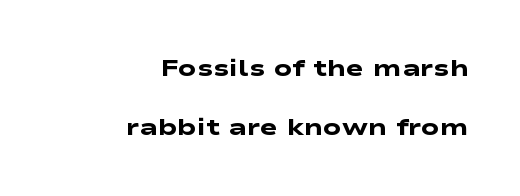
{"bold": "yes", "underline": "no", "align": "right", "line_spacing": "loose", "line_spacing_ratio": 2.47, "letter_spacing": "normal", "letter_spacing_em": 0.0, "glyph_px": 24}
